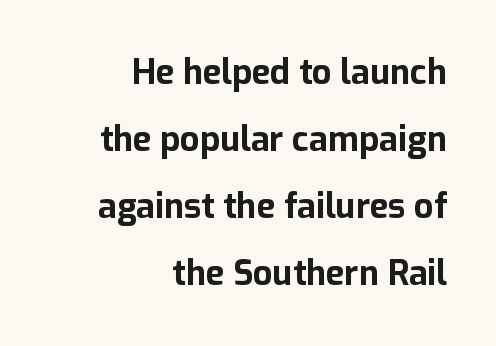
The image shows 34 px bold sans-serif type, upright; set right-aligned, loose line spacing (1.97x), normal letter spacing, not underlined; low stroke contrast and a medium x-height.
